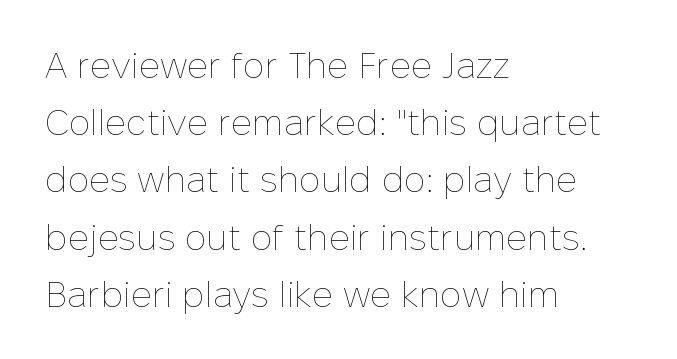
{"italic": "no", "bold": "no", "weight": "thin", "width": "normal", "stroke_contrast": "low", "x_height": "medium", "monospaced": "no", "underline": "no", "align": "left", "line_spacing": "normal", "line_spacing_ratio": 1.59, "letter_spacing": "normal", "letter_spacing_em": 0.0, "glyph_px": 36}
